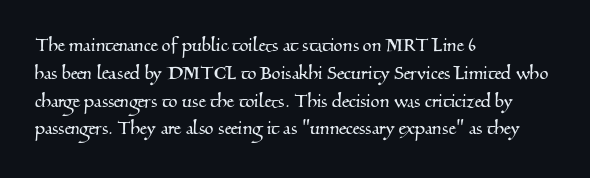
Q: Is the text underlined? A: No.
Q: How is the paragraph aligned? A: Left-aligned.
Q: Is the spacing between letters normal or unusually wide? A: Normal.
